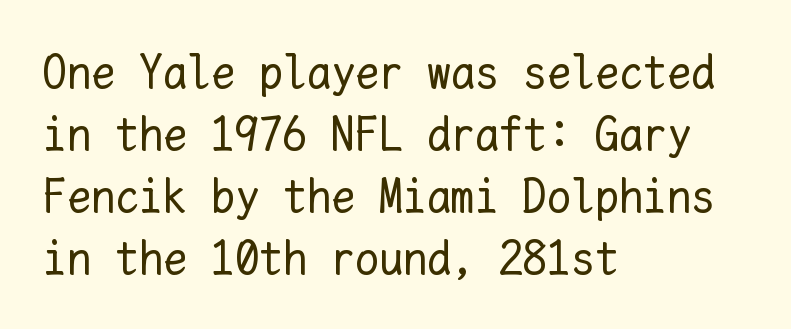
Bold? No — there's no thickening of the strokes. Letters rest on an invisible, unmarked baseline. If you drew a line through each stem, it would be perfectly vertical. The ragged edge is on the right, which tells us the setting is flush left. If you measured baseline to baseline, you'd find a middling distance.
